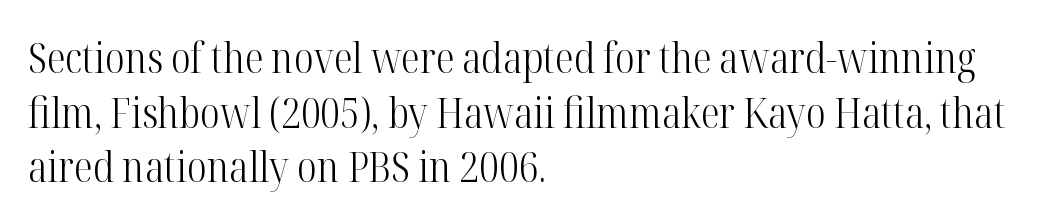
The image shows 42 px light, condensed serif type, upright; set left-aligned, normal line spacing (1.3x), normal letter spacing, not underlined; high stroke contrast and a medium x-height.
